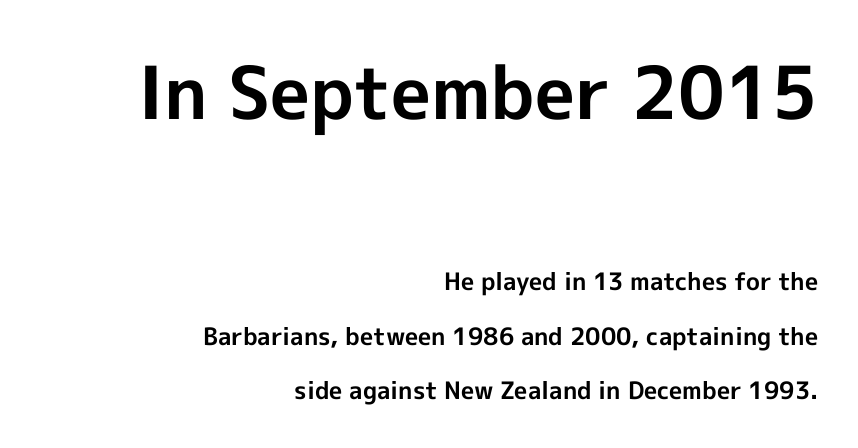
Q: Is the text bold? A: Yes.
Q: Is the text italic (slanted)? A: No, it is upright.
Q: Is the typeface a serif or a sans-serif typeface? A: Sans-serif.
Q: Is the text underlined? A: No.
Q: How is the paragraph aligned? A: Right-aligned.
Q: Is the spacing between letters normal or unusually wide? A: Normal.
Q: Is the spacing between lines tight, normal or loose? A: Loose.
Q: Which block of text is set in a larger size, the first (top) or the second (bottom)? A: The first (top) one.
Q: Width (condensed, normal, or wide)? A: Normal.
Q: x-height? A: Medium.
Q: Monospaced? A: No.
